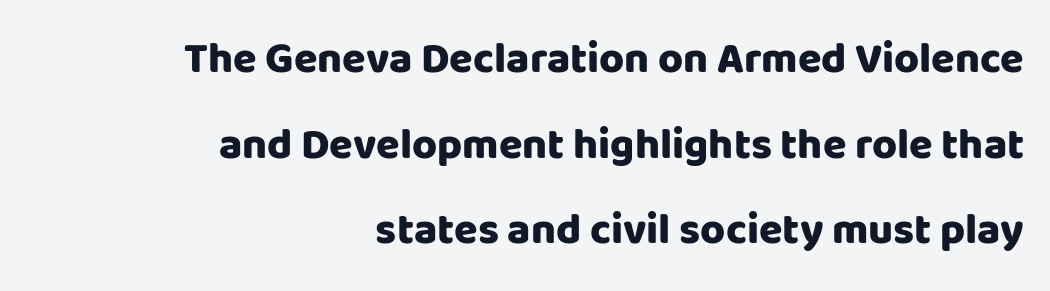
Q: Is the text bold? A: Yes.
Q: Is the text italic (slanted)? A: No, it is upright.
Q: Is the typeface a serif or a sans-serif typeface? A: Sans-serif.
Q: Is the text underlined? A: No.
Q: How is the paragraph aligned? A: Right-aligned.
Q: Is the spacing between letters normal or unusually wide? A: Normal.
Q: Is the spacing between lines tight, normal or loose? A: Loose.
Q: Width (condensed, normal, or wide)? A: Normal.
Q: Stroke contrast? A: Low.
Q: x-height? A: Large.
Q: Monospaced? A: No.
